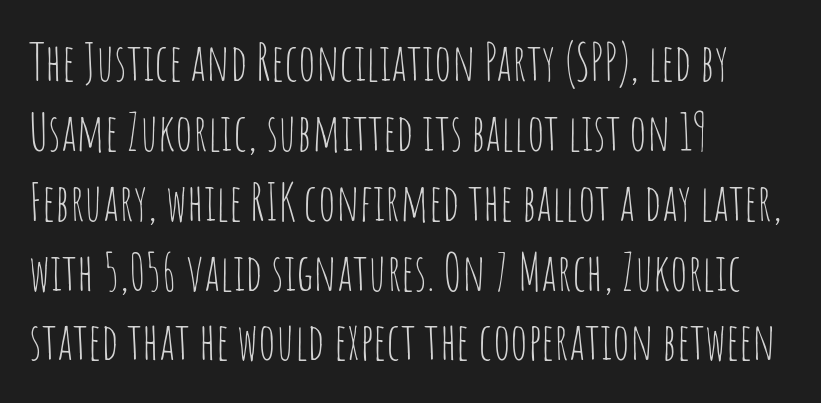
The image shows 51 px thin, condensed sans-serif type, upright; set left-aligned, normal line spacing (1.37x), normal letter spacing, not underlined; low stroke contrast and a large x-height.
